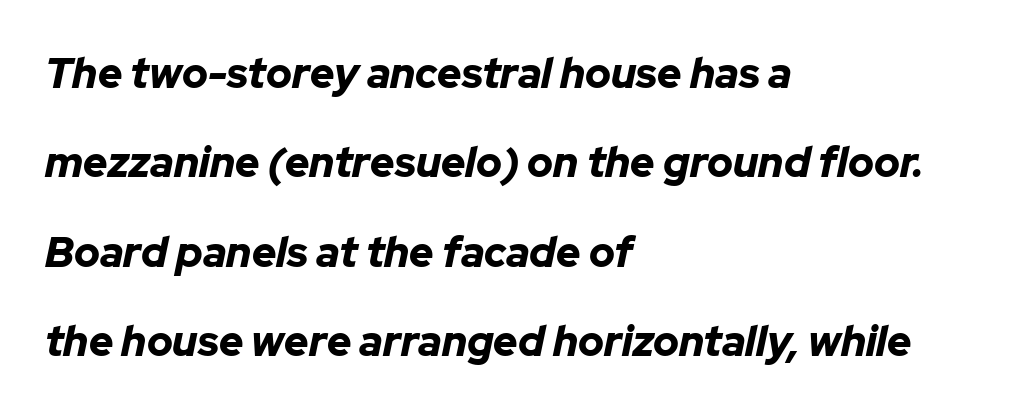
Characters follow at the spacing the type designer built in. Glance below the letters and you will spot only blank space. The rendering applies a slant to the glyphs. The ragged edge is on the right, which tells us the setting is flush left. This sample trades compactness for vertical openness between lines. Strong, thick strokes mark this as bold type.
